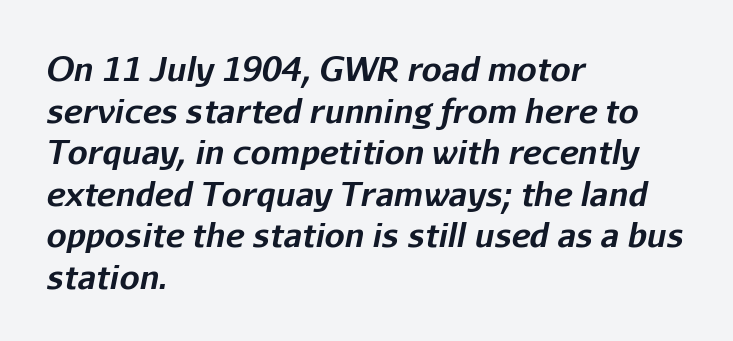
{"italic": "yes", "lean": "right", "slant_degrees": 11, "bold": "yes", "weight": "bold", "width": "normal", "stroke_contrast": "low", "x_height": "medium", "monospaced": "no", "underline": "no", "align": "left", "line_spacing": "normal", "line_spacing_ratio": 1.3, "letter_spacing": "normal", "letter_spacing_em": 0.0, "glyph_px": 32}
